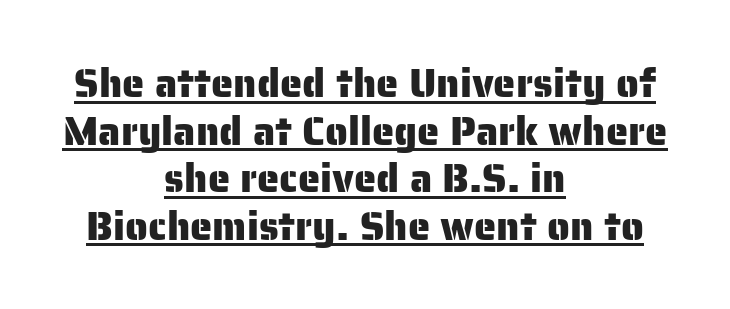
Q: Is the text italic (slanted)? A: No, it is upright.
Q: Is the typeface a serif or a sans-serif typeface? A: Sans-serif.
Q: Is the text underlined? A: Yes.
Q: How is the paragraph aligned? A: Centered.
Q: Is the spacing between letters normal or unusually wide? A: Normal.
Q: Width (condensed, normal, or wide)? A: Normal.
Q: Stroke contrast? A: Low.
Q: x-height? A: Medium.
Q: Monospaced? A: No.
